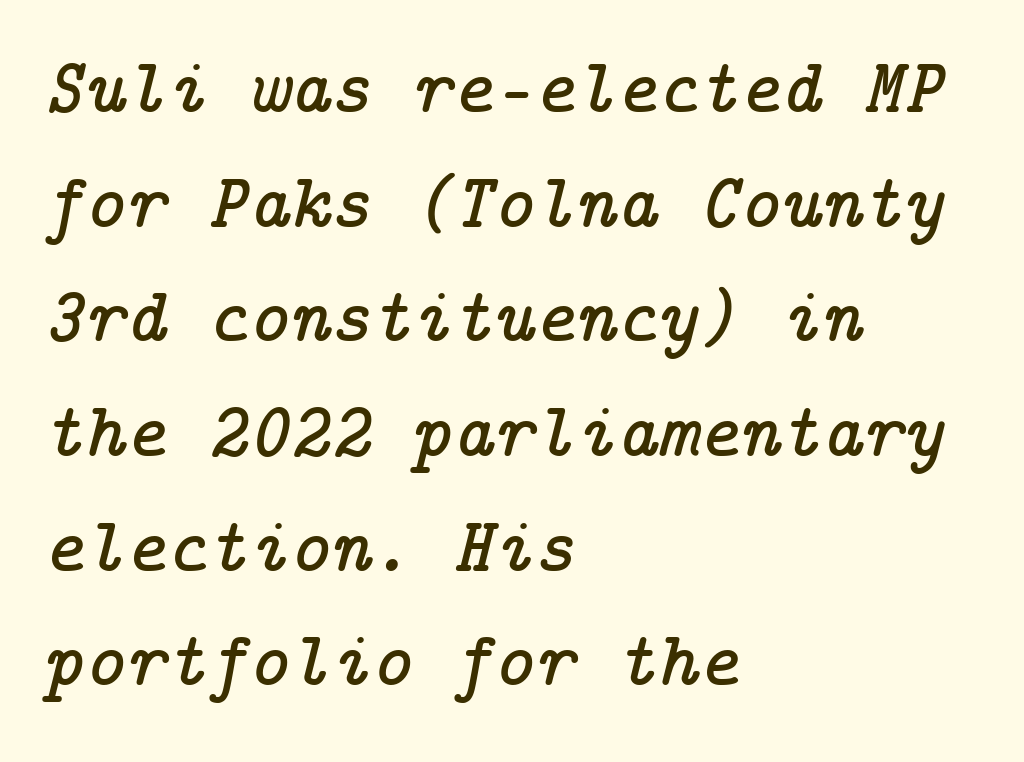
{"serif": "yes", "italic": "yes", "lean": "right", "slant_degrees": 14, "width": "normal", "stroke_contrast": "low", "x_height": "medium", "underline": "no", "align": "left", "line_spacing": "normal", "line_spacing_ratio": 1.47, "letter_spacing": "normal", "letter_spacing_em": 0.0, "glyph_px": 78}
